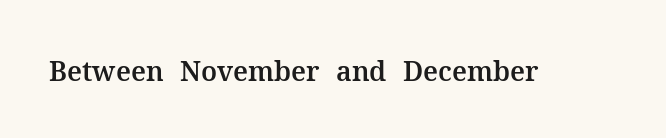
This rendering leaves character spacing at its baseline value. Has an underline been added? It has not. No italicization has been applied; the sample stays upright.
